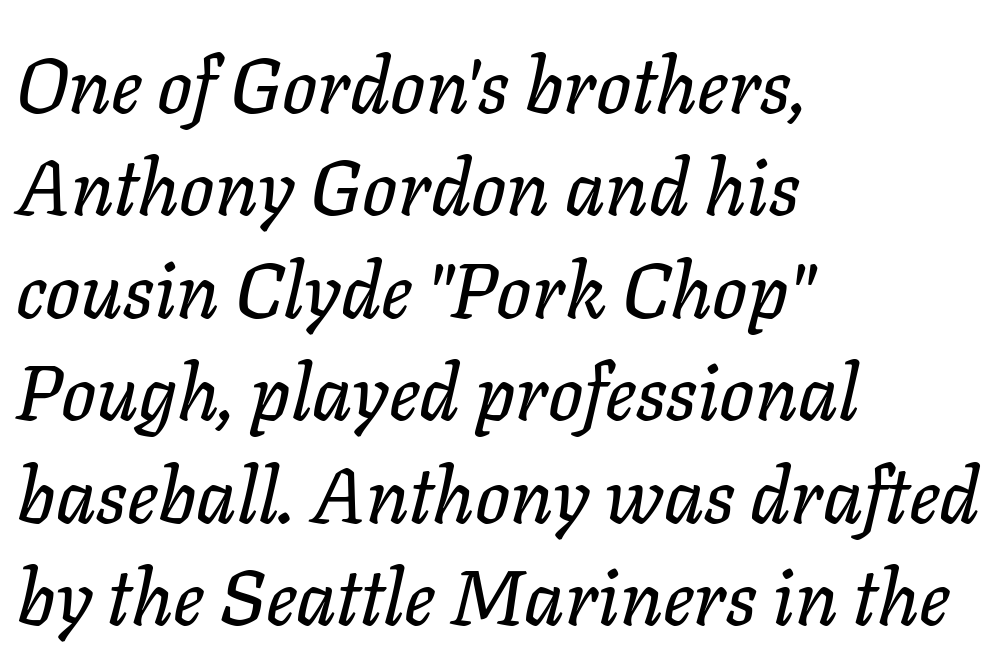
Underline: absent. Summary of vertical rhythm: regular, with standard interline spacing. The text block is weighted toward the left margin, trailing off unevenly rightward. A typesetter would call this zero additional tracking. Proportional: the letters do not fall into vertical columns. Is the type slanted? Yes — the strokes lean at a clear angle.
